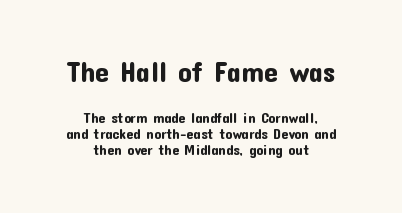
{"serif": "no", "italic": "no", "width": "normal", "stroke_contrast": "low", "x_height": "medium", "monospaced": "no", "underline": "no", "align": "center", "line_spacing_ratio": 1.16, "letter_spacing": "normal", "letter_spacing_em": 0.0, "larger_block": "first", "size_ratio": 2.0, "glyph_px": 28}
